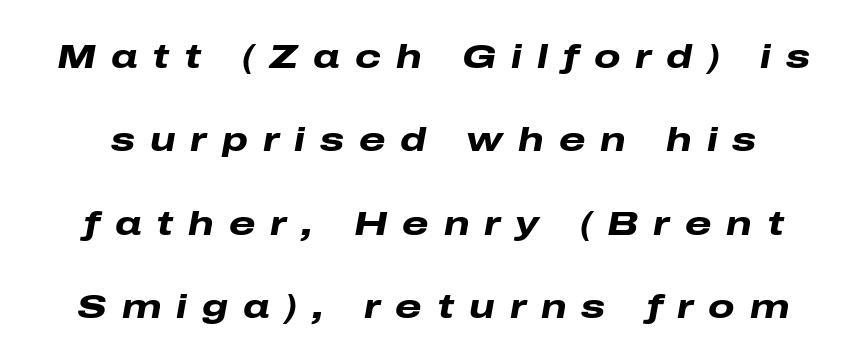
{"italic": "yes", "lean": "right", "slant_degrees": 10, "bold": "yes", "weight": "heavy", "width": "wide", "stroke_contrast": "low", "x_height": "medium", "monospaced": "no", "underline": "no", "line_spacing": "loose", "line_spacing_ratio": 2.45, "letter_spacing": "wide", "letter_spacing_em": 0.44, "glyph_px": 34}
